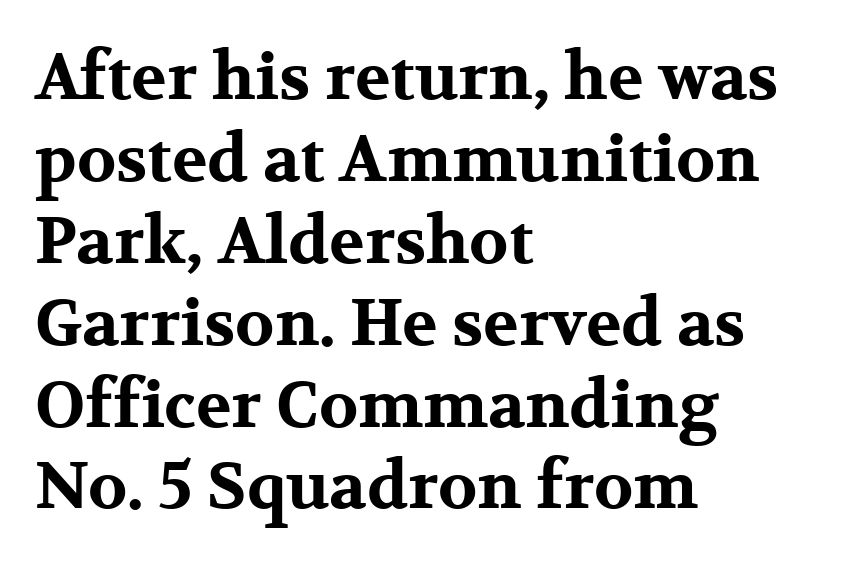
The image shows 65 px bold, wide serif type, upright; set left-aligned, normal line spacing (1.26x), normal letter spacing, not underlined; medium stroke contrast and a medium x-height.
